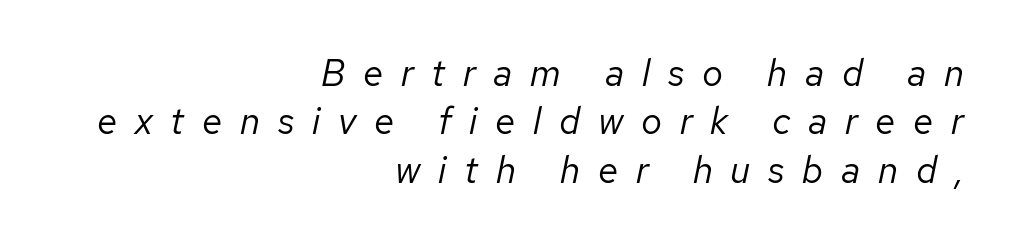
The image shows 37 px regular-weight type, italic (leaning right); set right-aligned, normal line spacing (1.31x), unusually wide letter spacing (+0.48 em), not underlined; low stroke contrast and a medium x-height.
